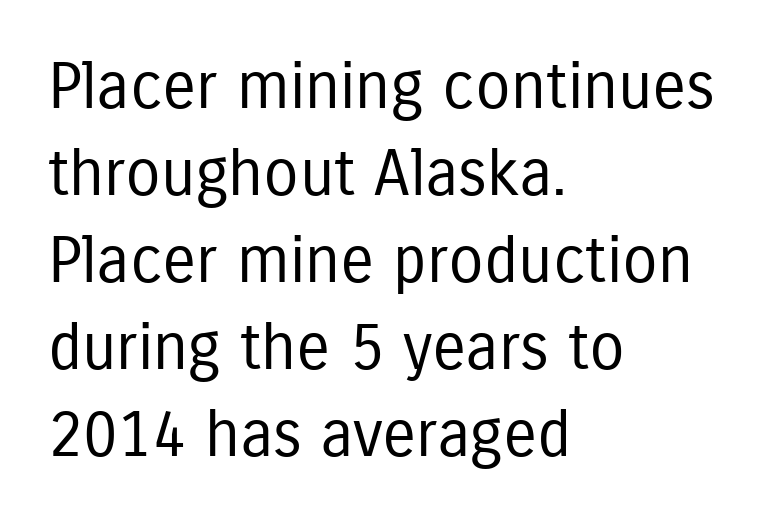
Notice how the stems are strictly vertical — no italics here. You could call the tracking neutral — neither tight nor loose. The rendering uses natural spacing where letterforms have individual widths. The designer went with a sans here, leaving each stem footless. One glance says typical: line gaps are just what's usual.
